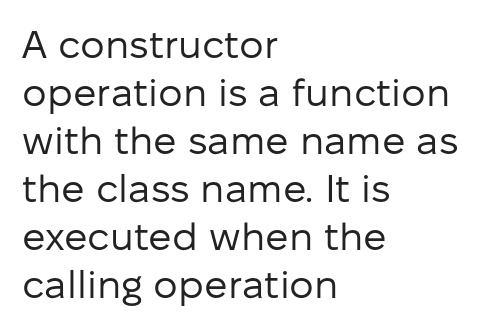
The image shows 39 px regular-weight sans-serif type, upright; set left-aligned, line spacing 1.23x, normal letter spacing, not underlined; low stroke contrast and a medium x-height.
